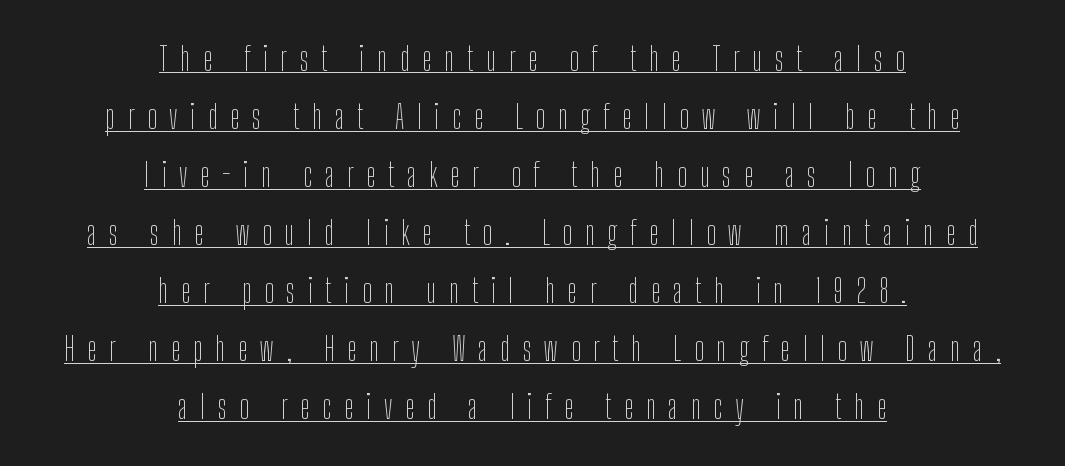
Q: Is the text bold? A: No.
Q: Is the text italic (slanted)? A: No, it is upright.
Q: Is the typeface a serif or a sans-serif typeface? A: Sans-serif.
Q: Is the text underlined? A: Yes.
Q: How is the paragraph aligned? A: Centered.
Q: Is the spacing between letters normal or unusually wide? A: Unusually wide.
Q: Width (condensed, normal, or wide)? A: Condensed.
Q: Stroke contrast? A: Low.
Q: x-height? A: Medium.
Q: Monospaced? A: No.
